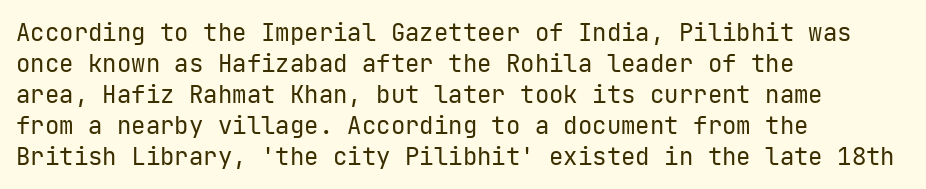
The image shows 24 px text type, upright; set left-aligned, normal line spacing (1.29x), normal letter spacing, not underlined.
